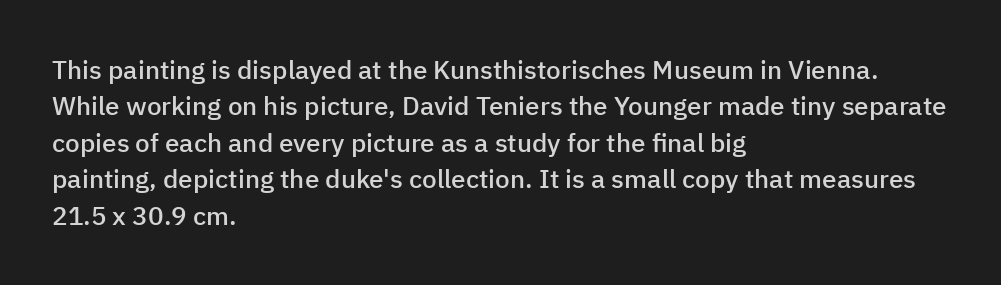
Each glyph is drawn with semibold strokes, heavier than normal yet not fully bold. Each word holds together tightly as a unit, with standard inter-letter gaps. These lines sit exactly where default settings would place them. Every row of glyphs begins at an identical x-position on the left.
